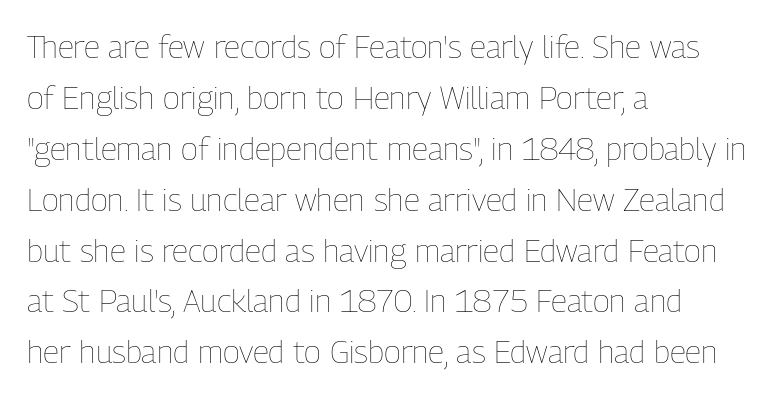
The image shows 32 px thin, condensed type, upright; set left-aligned, normal line spacing (1.59x), normal letter spacing, not underlined; low stroke contrast and a medium x-height.
